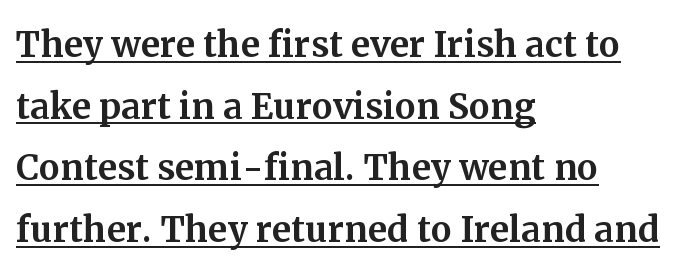
{"serif": "yes", "italic": "no", "width": "normal", "stroke_contrast": "medium", "x_height": "medium", "monospaced": "no", "underline": "yes", "align": "left", "line_spacing": "normal", "line_spacing_ratio": 1.31, "letter_spacing": "normal", "letter_spacing_em": 0.0, "glyph_px": 47}
